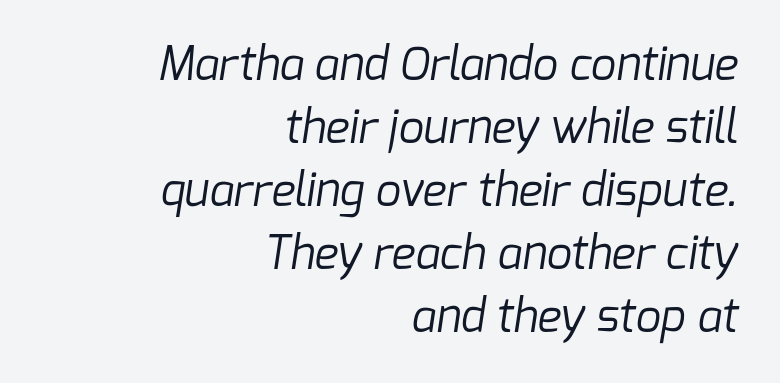
Q: Is the text bold? A: No.
Q: Is the typeface a serif or a sans-serif typeface? A: Sans-serif.
Q: Is the text underlined? A: No.
Q: How is the paragraph aligned? A: Right-aligned.
Q: Is the spacing between letters normal or unusually wide? A: Normal.
Q: Is the spacing between lines tight, normal or loose? A: Normal.
Q: Width (condensed, normal, or wide)? A: Normal.
Q: Stroke contrast? A: Low.
Q: x-height? A: Medium.
Q: Monospaced? A: No.
